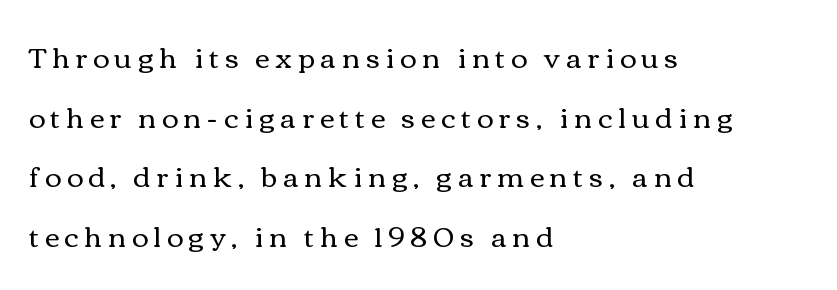
{"italic": "no", "bold": "no", "weight": "regular", "width": "wide", "stroke_contrast": "medium", "x_height": "medium", "monospaced": "no", "underline": "no", "align": "left", "line_spacing": "loose", "line_spacing_ratio": 2.13, "letter_spacing": "wide", "letter_spacing_em": 0.21, "glyph_px": 28}
